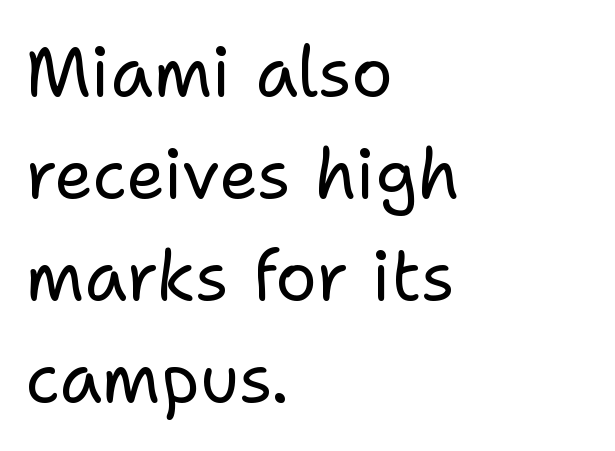
Successive baselines arrive at the customary interval. This sample uses a sans-serif face. Summary of weight: not heavy and not bold. This is the regular roman posture of the typeface. The paragraph shown leans on its left margin. Underlining? Definitely not there.
